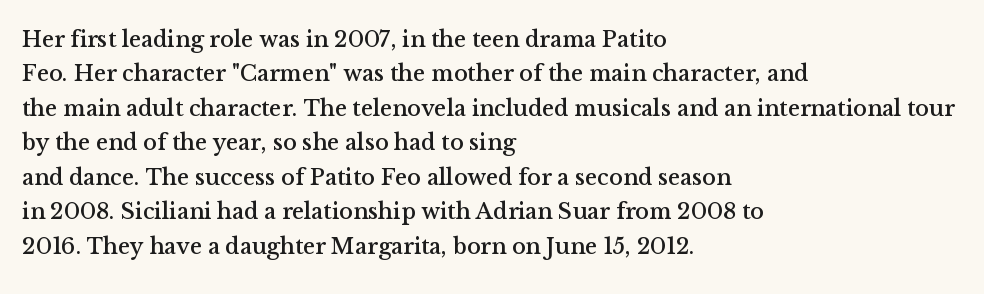
The image shows 23 px text type, upright; set left-aligned, normal line spacing (1.5x), normal letter spacing, not underlined.
